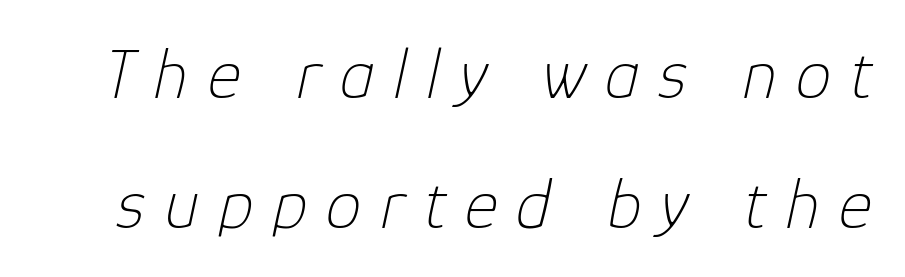
The image shows 72 px thin type, italic (leaning right); set line spacing 1.8x, unusually wide letter spacing (+0.26 em), not underlined; low stroke contrast and a medium x-height.
